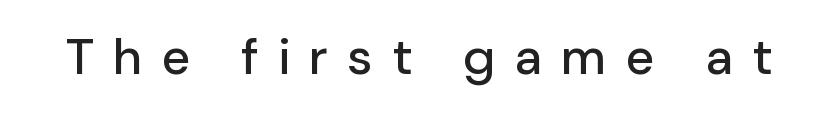
A typesetter would mark this as roman, not italic. The passage shown is typed in a proportional face where columns would drift. Each word looks stretched out because of the extra space between its letters. To sum up the face: it is a sans, with no serifs. The strip under each line holds only bare page.
